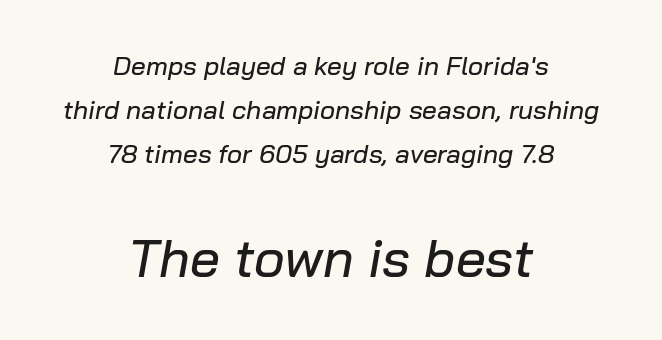
Q: Is the text italic (slanted)? A: Yes, it leans right by about 10 degrees.
Q: Is the text underlined? A: No.
Q: How is the paragraph aligned? A: Centered.
Q: Is the spacing between letters normal or unusually wide? A: Normal.
Q: Is the spacing between lines tight, normal or loose? A: Normal.
Q: Which block of text is set in a larger size, the first (top) or the second (bottom)? A: The second (bottom) one.
Q: Width (condensed, normal, or wide)? A: Normal.
Q: Stroke contrast? A: Low.
Q: x-height? A: Medium.
Q: Monospaced? A: No.
